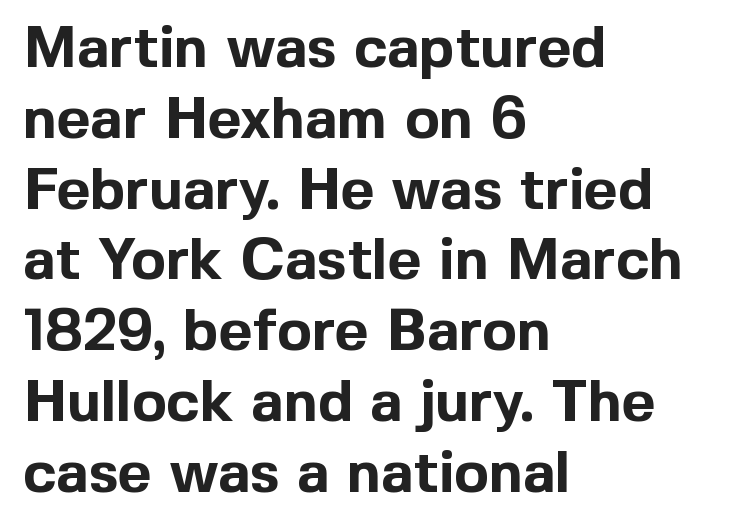
Nope, no serifs anywhere on these letters. Its strokes are broad and dark, the hallmark of bold type. Is the block centered? No — it sits flush against the left margin. No extra tracking has been applied to these lines.
